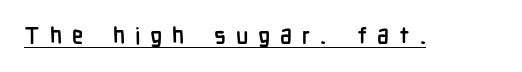
The image shows 23 px bold type, upright; set unusually wide letter spacing (+0.43 em), underlined.
